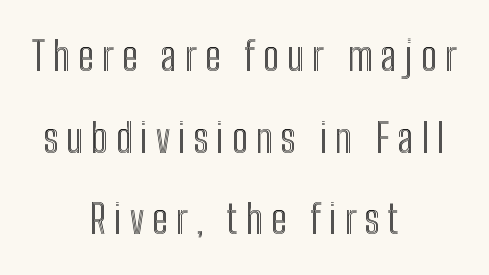
Q: Is the text italic (slanted)? A: No, it is upright.
Q: Is the text underlined? A: No.
Q: How is the paragraph aligned? A: Centered.
Q: Is the spacing between letters normal or unusually wide? A: Unusually wide.
Q: Is the spacing between lines tight, normal or loose? A: Loose.
Q: Width (condensed, normal, or wide)? A: Condensed.
Q: x-height? A: Medium.
Q: Monospaced? A: No.
